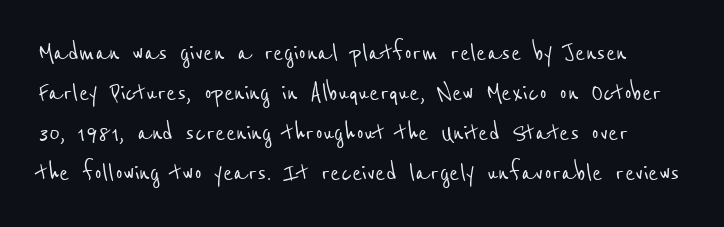
The image shows 30 px condensed sans-serif type; set normal line spacing (1.33x), normal letter spacing, not underlined; low stroke contrast and a medium x-height.
